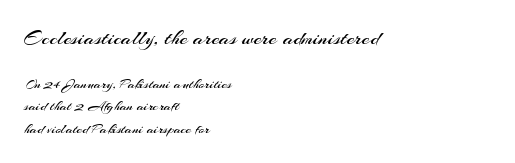
The image shows 22 px text type; set left-aligned, normal line spacing (1.48x), normal letter spacing, not underlined; the first (top) block is 1.47x larger.
